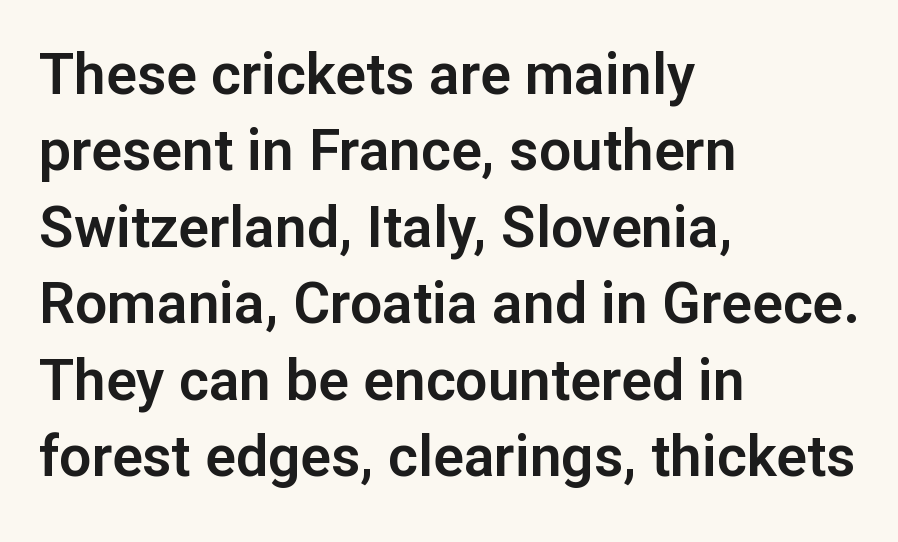
Q: Is the text italic (slanted)? A: No, it is upright.
Q: Is the typeface a serif or a sans-serif typeface? A: Sans-serif.
Q: Is the text underlined? A: No.
Q: How is the paragraph aligned? A: Left-aligned.
Q: Is the spacing between letters normal or unusually wide? A: Normal.
Q: Is the spacing between lines tight, normal or loose? A: Normal.
Q: Width (condensed, normal, or wide)? A: Normal.
Q: Stroke contrast? A: Low.
Q: x-height? A: Medium.
Q: Monospaced? A: No.
